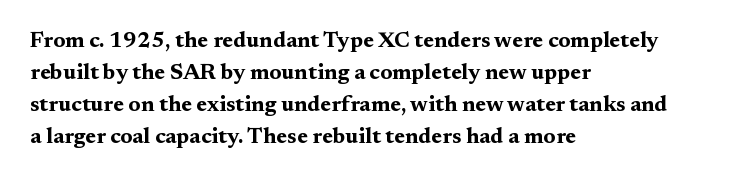
{"italic": "no", "bold": "yes", "underline": "no", "align": "left", "line_spacing": "normal", "line_spacing_ratio": 1.46, "letter_spacing": "normal", "letter_spacing_em": 0.0, "glyph_px": 22}
